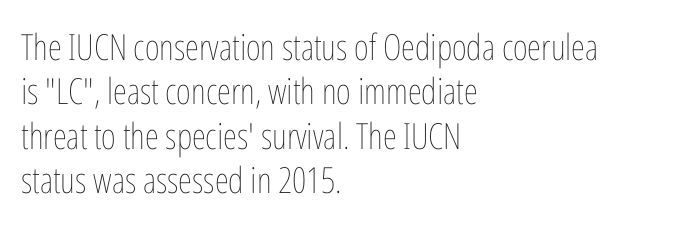
Q: Is the text bold? A: No.
Q: Is the text italic (slanted)? A: No, it is upright.
Q: Is the text underlined? A: No.
Q: How is the paragraph aligned? A: Left-aligned.
Q: Is the spacing between letters normal or unusually wide? A: Normal.
Q: Width (condensed, normal, or wide)? A: Condensed.
Q: Stroke contrast? A: Low.
Q: x-height? A: Medium.
Q: Monospaced? A: No.
